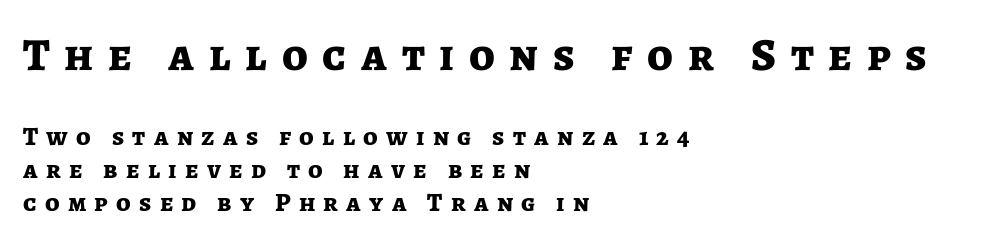
The image shows 46 px bold sans-serif type, upright; set left-aligned, normal line spacing (1.27x), unusually wide letter spacing (+0.32 em), not underlined; the first (top) block is 1.77x larger; low stroke contrast and a medium x-height.
